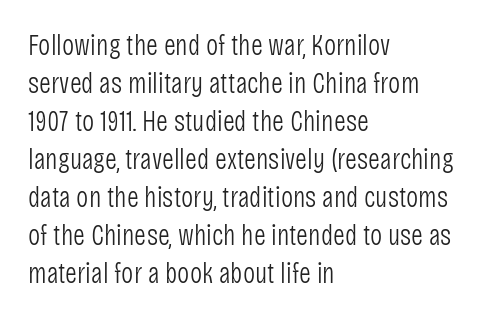
Q: Is the text bold? A: No.
Q: Is the text italic (slanted)? A: No, it is upright.
Q: Is the typeface a serif or a sans-serif typeface? A: Sans-serif.
Q: Is the text underlined? A: No.
Q: How is the paragraph aligned? A: Left-aligned.
Q: Is the spacing between letters normal or unusually wide? A: Normal.
Q: Is the spacing between lines tight, normal or loose? A: Normal.
Q: Width (condensed, normal, or wide)? A: Condensed.
Q: Stroke contrast? A: Low.
Q: x-height? A: Large.
Q: Monospaced? A: No.
